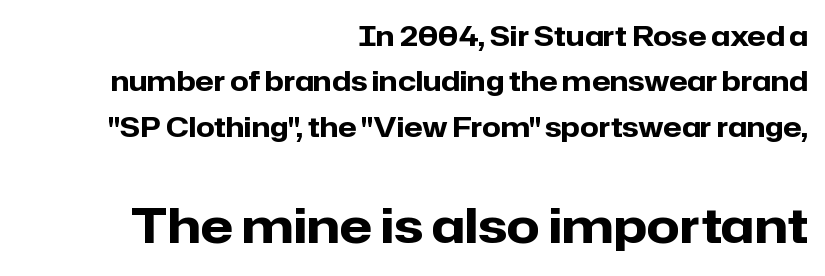
Q: Is the text bold? A: Yes.
Q: Is the text italic (slanted)? A: No, it is upright.
Q: Is the typeface a serif or a sans-serif typeface? A: Sans-serif.
Q: Is the text underlined? A: No.
Q: How is the paragraph aligned? A: Right-aligned.
Q: Is the spacing between letters normal or unusually wide? A: Normal.
Q: Is the spacing between lines tight, normal or loose? A: Normal.
Q: Which block of text is set in a larger size, the first (top) or the second (bottom)? A: The second (bottom) one.
Q: Width (condensed, normal, or wide)? A: Normal.
Q: Stroke contrast? A: Low.
Q: x-height? A: Medium.
Q: Monospaced? A: No.
